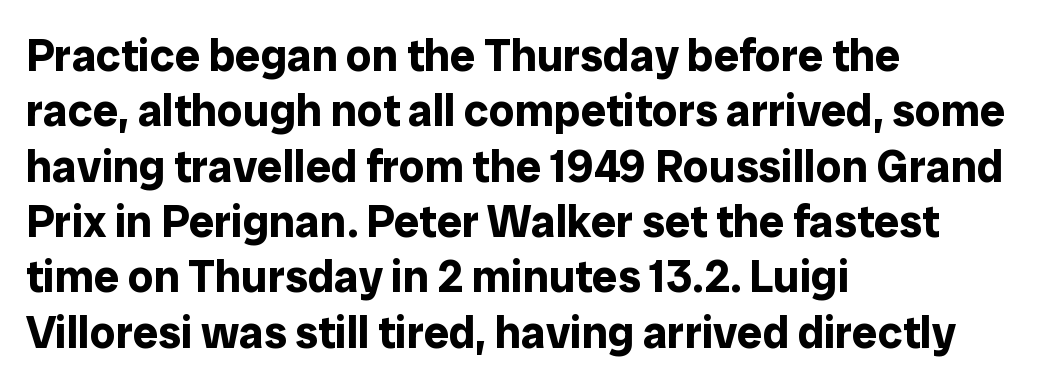
Q: Is the text bold? A: Yes.
Q: Is the text italic (slanted)? A: No, it is upright.
Q: Is the typeface a serif or a sans-serif typeface? A: Sans-serif.
Q: Is the text underlined? A: No.
Q: How is the paragraph aligned? A: Left-aligned.
Q: Is the spacing between letters normal or unusually wide? A: Normal.
Q: Width (condensed, normal, or wide)? A: Normal.
Q: Stroke contrast? A: Low.
Q: x-height? A: Medium.
Q: Monospaced? A: No.
